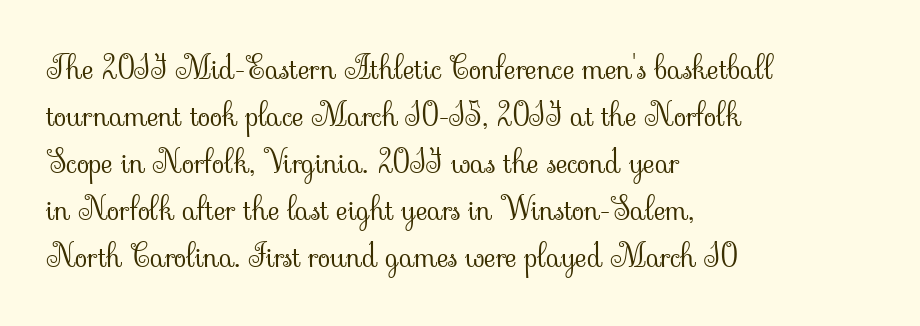
{"serif": "yes", "italic": "no", "bold": "no", "weight": "light", "width": "normal", "stroke_contrast": "low", "x_height": "small", "monospaced": "no", "underline": "no", "align": "left", "line_spacing": "normal", "line_spacing_ratio": 1.47, "letter_spacing": "normal", "letter_spacing_em": 0.0, "glyph_px": 32}
